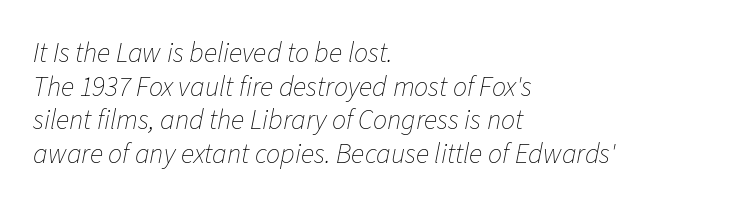
The image shows 28 px thin type, italic (leaning right); set left-aligned, line spacing 1.2x, normal letter spacing, not underlined; low stroke contrast and a medium x-height.
